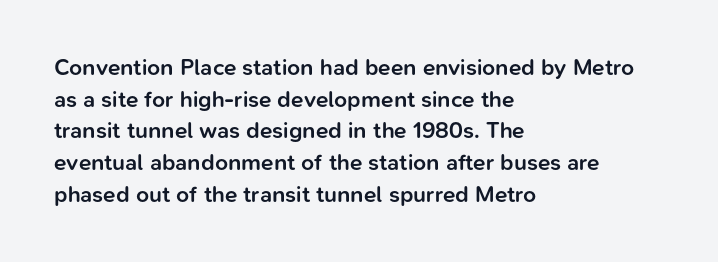
How would I describe the line gaps? Plain and ordinary. A fair bit of extra ink — the face is semibold, not bold. Check the space under the baseline: it is left empty. Style check: upright.
